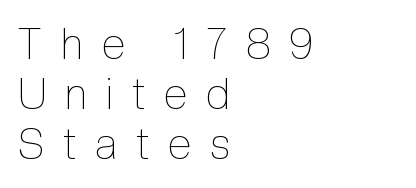
{"italic": "no", "bold": "no", "weight": "thin", "width": "condensed", "x_height": "medium", "monospaced": "no", "underline": "no", "align": "left", "line_spacing_ratio": 1.16, "letter_spacing": "wide", "letter_spacing_em": 0.45, "glyph_px": 43}
